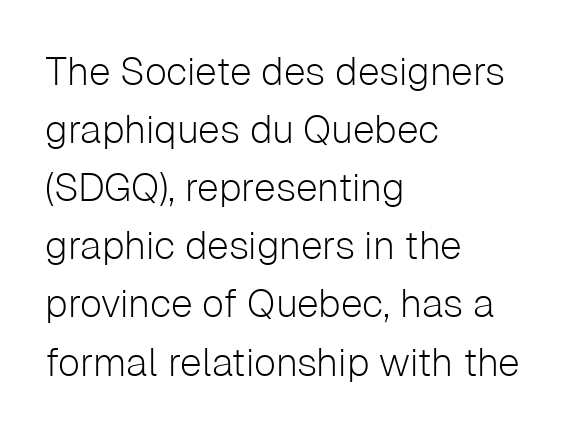
Q: Is the text bold? A: No.
Q: Is the text italic (slanted)? A: No, it is upright.
Q: Is the typeface a serif or a sans-serif typeface? A: Sans-serif.
Q: Is the text underlined? A: No.
Q: How is the paragraph aligned? A: Left-aligned.
Q: Is the spacing between letters normal or unusually wide? A: Normal.
Q: Is the spacing between lines tight, normal or loose? A: Normal.
Q: Width (condensed, normal, or wide)? A: Normal.
Q: Stroke contrast? A: Low.
Q: x-height? A: Medium.
Q: Monospaced? A: No.
